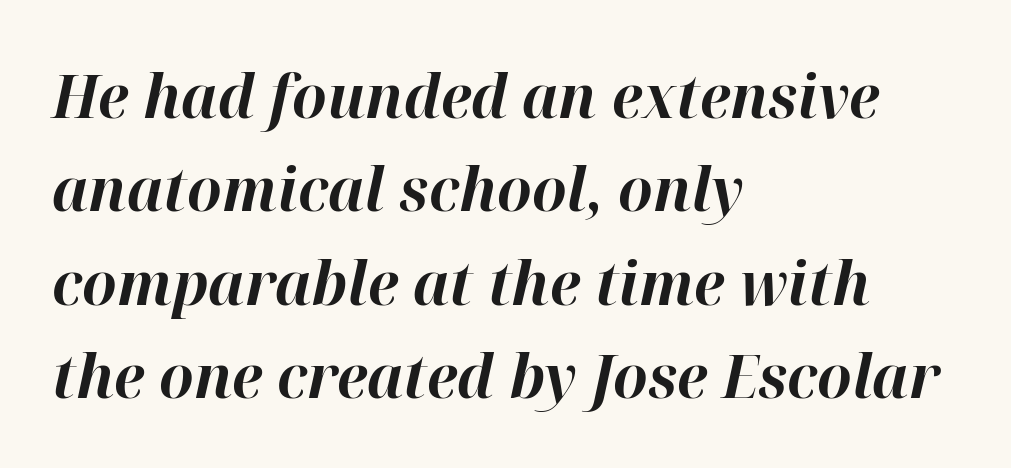
The image shows 61 px bold type, italic (leaning right); set left-aligned, normal line spacing (1.53x), normal letter spacing, not underlined; high stroke contrast and a medium x-height.
